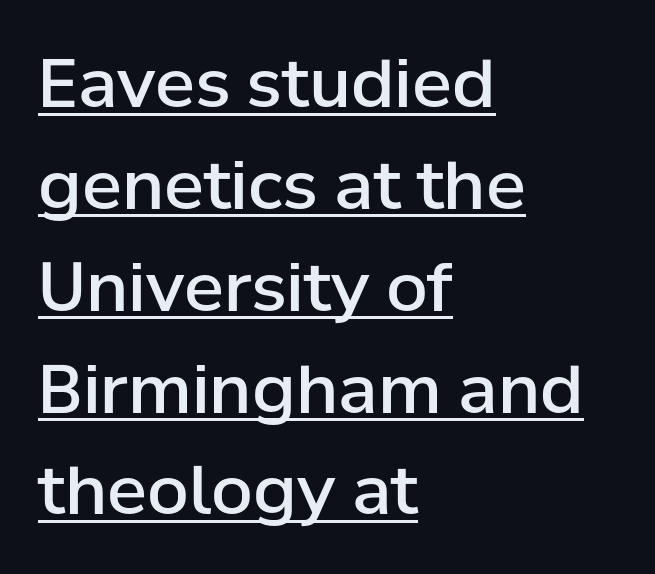
{"serif": "no", "italic": "no", "bold": "semi", "weight": "semibold", "width": "normal", "stroke_contrast": "low", "x_height": "medium", "monospaced": "no", "underline": "yes", "align": "left", "line_spacing": "normal", "line_spacing_ratio": 1.52, "letter_spacing": "normal", "letter_spacing_em": 0.0, "glyph_px": 67}
